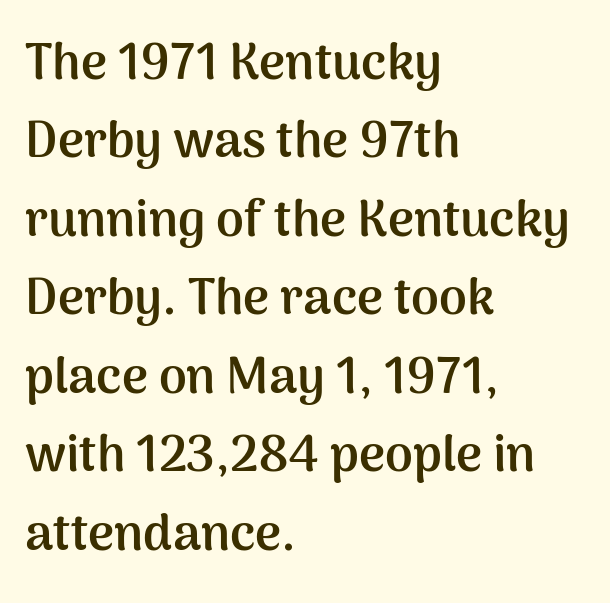
The block of text has a typical density, with ordinary space between rows. Honestly, there is no underline to notice here at all. The strokes are fattened all the way to bold. No feet cap the strokes, marking this as sans-serif type. The passage shown is typed in a proportional face where columns would drift. Leftover space on each line is placed entirely after the last word.
